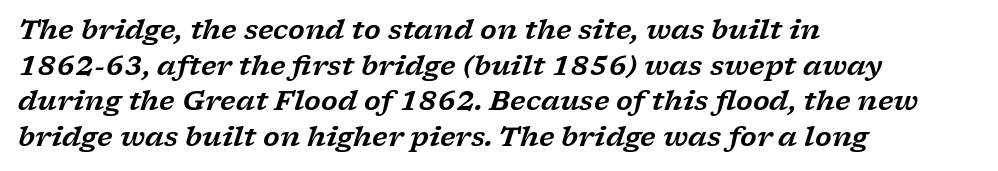
Q: Is the text italic (slanted)? A: Yes, it leans right by about 17 degrees.
Q: Is the text underlined? A: No.
Q: How is the paragraph aligned? A: Left-aligned.
Q: Is the spacing between letters normal or unusually wide? A: Normal.
Q: Is the spacing between lines tight, normal or loose? A: Normal.
